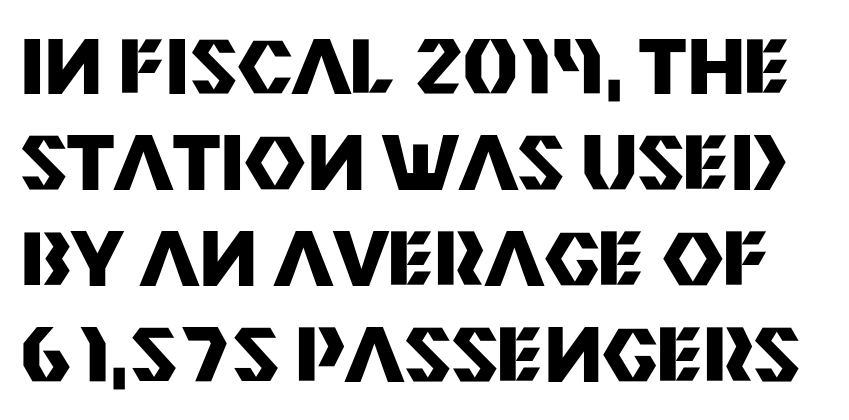
The image shows 75 px heavy sans-serif type, upright; set normal line spacing (1.28x), normal letter spacing, not underlined; medium stroke contrast and a large x-height.
